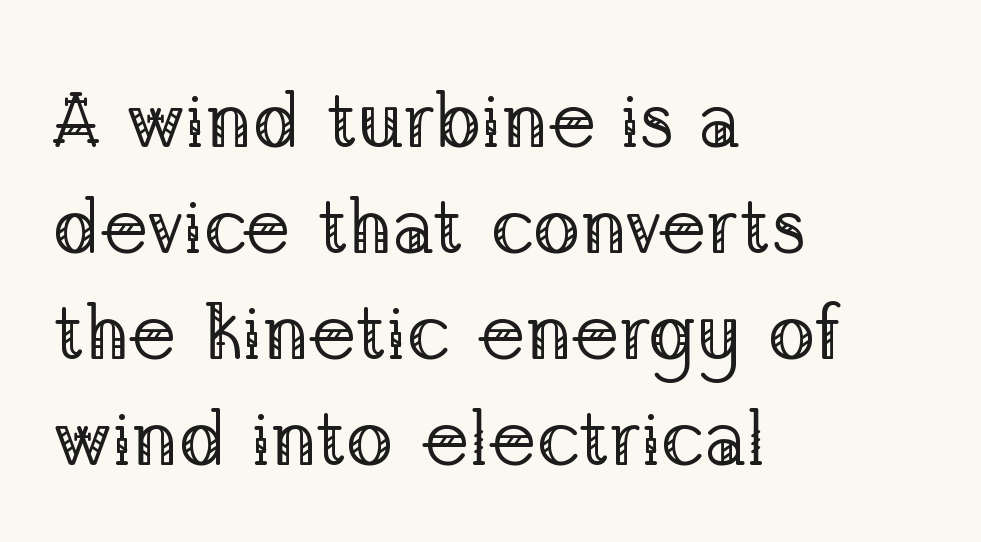
Q: Is the text bold? A: No.
Q: Is the text italic (slanted)? A: No, it is upright.
Q: Is the typeface a serif or a sans-serif typeface? A: Serif.
Q: Is the text underlined? A: No.
Q: How is the paragraph aligned? A: Left-aligned.
Q: Is the spacing between letters normal or unusually wide? A: Normal.
Q: Is the spacing between lines tight, normal or loose? A: Normal.
Q: Width (condensed, normal, or wide)? A: Normal.
Q: Stroke contrast? A: Low.
Q: x-height? A: Medium.
Q: Monospaced? A: No.
